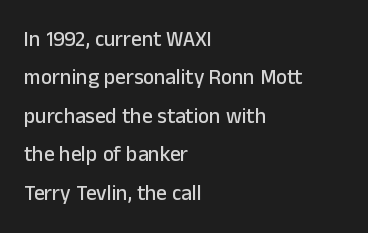
The image shows 21 px text type, upright; set left-aligned, line spacing 1.83x, normal letter spacing, not underlined.
